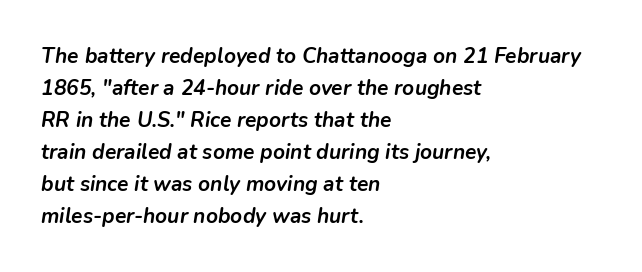
{"italic": "yes", "lean": "right", "slant_degrees": 9, "bold": "yes", "underline": "no", "align": "left", "line_spacing": "normal", "line_spacing_ratio": 1.52, "letter_spacing": "normal", "letter_spacing_em": 0.0, "glyph_px": 21}
